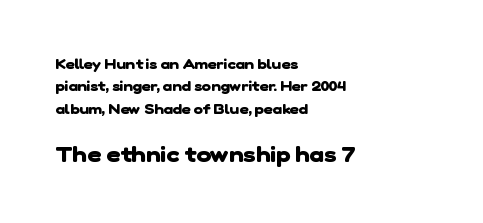
The strip under each line holds only bare page. The second block has been scaled up relative to the first. The rendering keeps characters at their native spacing. Layout note: lines flush left.
